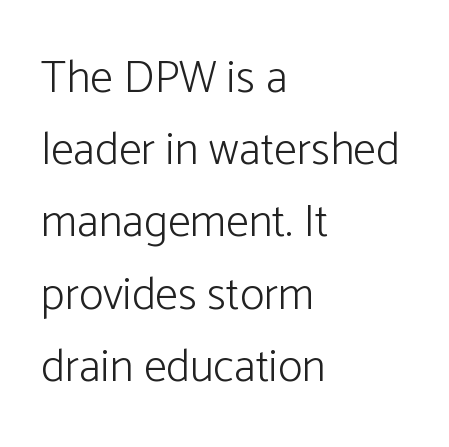
{"serif": "no", "italic": "no", "bold": "no", "weight": "light", "width": "normal", "stroke_contrast": "low", "x_height": "medium", "monospaced": "no", "underline": "no", "align": "left", "line_spacing": "normal", "line_spacing_ratio": 1.57, "letter_spacing": "normal", "letter_spacing_em": 0.0, "glyph_px": 46}
